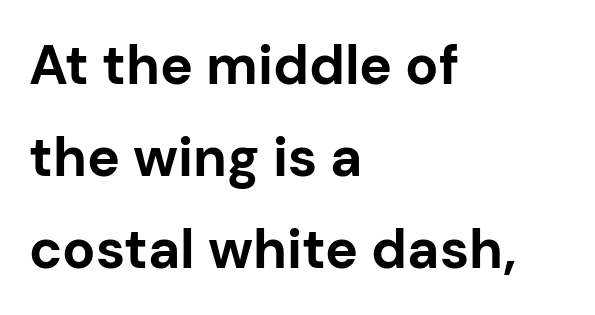
{"serif": "no", "italic": "no", "bold": "yes", "weight": "bold", "width": "normal", "stroke_contrast": "low", "x_height": "medium", "monospaced": "no", "underline": "no", "align": "left", "line_spacing": "normal", "line_spacing_ratio": 1.67, "letter_spacing": "normal", "letter_spacing_em": 0.0, "glyph_px": 55}
